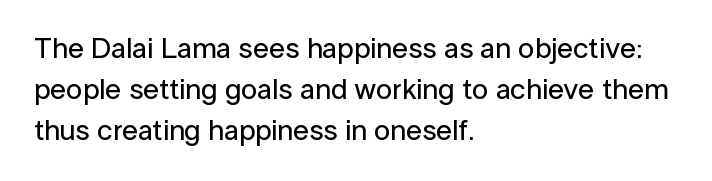
{"serif": "no", "italic": "no", "width": "normal", "stroke_contrast": "low", "x_height": "medium", "monospaced": "no", "underline": "no", "align": "left", "line_spacing": "normal", "line_spacing_ratio": 1.42, "letter_spacing": "normal", "letter_spacing_em": 0.0, "glyph_px": 29}
